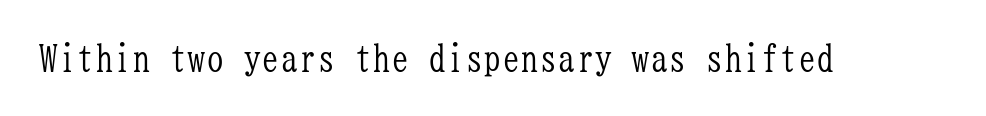
Fixed-width glyphs throughout — classic coding-font behaviour. The letters stand straight up with perfectly vertical stems. Anything drawn beneath the words? Only blank space. Examine the stroke ends and you'll spot serifs.
